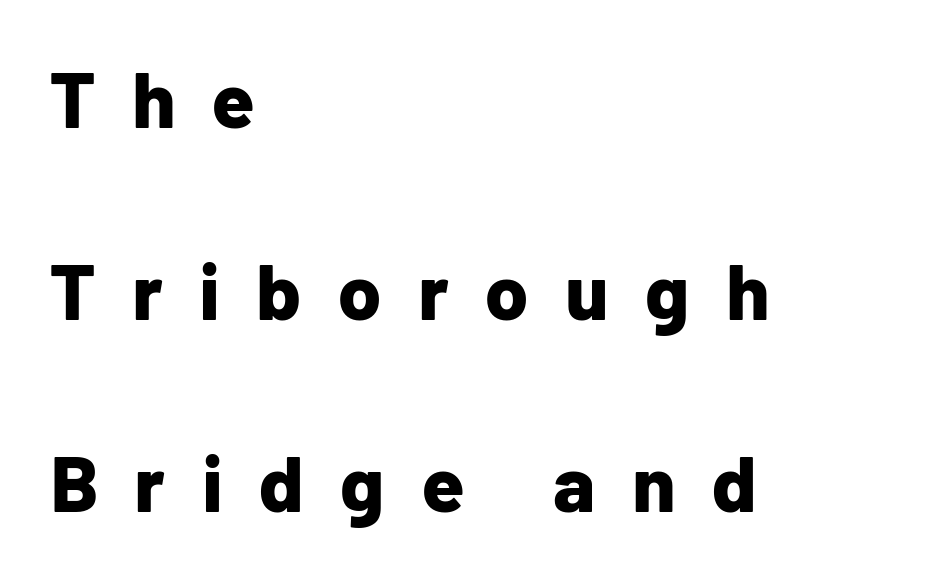
The image shows 78 px bold sans-serif type, upright; set left-aligned, loose line spacing (2.46x), unusually wide letter spacing (+0.47 em), not underlined; low stroke contrast and a medium x-height.
